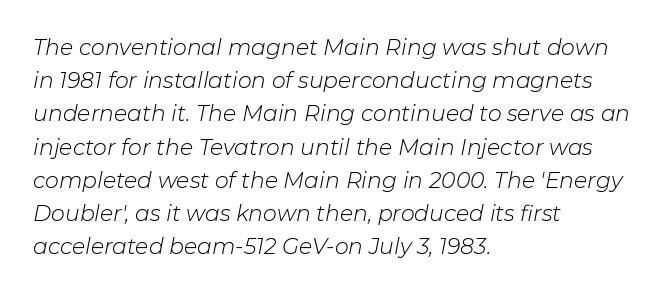
{"italic": "yes", "lean": "right", "slant_degrees": 11, "bold": "no", "underline": "no", "align": "left", "line_spacing": "normal", "line_spacing_ratio": 1.51, "letter_spacing": "normal", "letter_spacing_em": 0.0, "glyph_px": 22}
